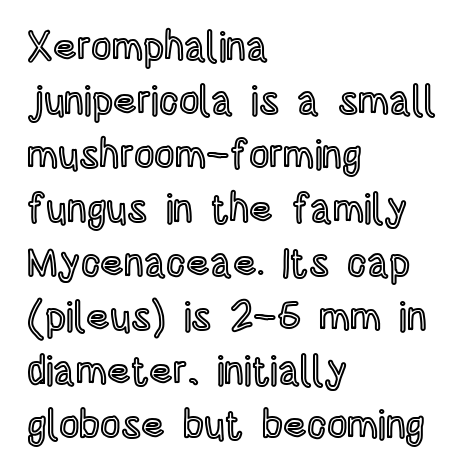
{"italic": "no", "width": "condensed", "x_height": "large", "monospaced": "no", "underline": "no", "align": "left", "line_spacing": "normal", "line_spacing_ratio": 1.35, "letter_spacing": "normal", "letter_spacing_em": 0.0, "glyph_px": 40}
